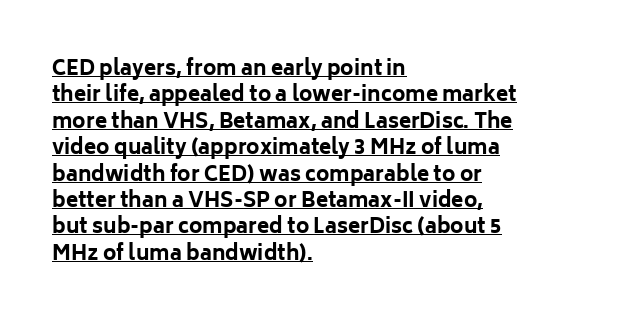
One-word summary of the alignment: left. Normally led — the rows are evenly, conventionally spaced. The glyphs are accompanied by a horizontal stroke just below them. You'd pick this weight for a headline — it's a proper bold. The rendering keeps characters at their native spacing. Tall strokes in this sample are plumb rather than angled.
